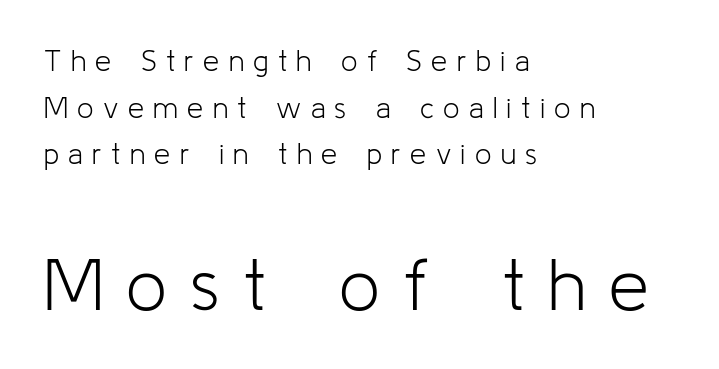
The image shows 72 px light sans-serif type, upright; set left-aligned, normal line spacing (1.61x), unusually wide letter spacing (+0.32 em), not underlined; the second (bottom) block is 2.48x larger; low stroke contrast and a medium x-height.
